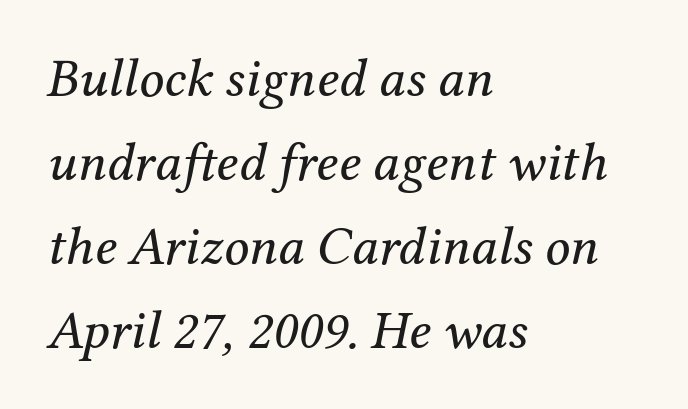
The image shows 55 px regular-weight serif type, italic (leaning right); set left-aligned, normal line spacing (1.53x), normal letter spacing, not underlined; medium stroke contrast and a medium x-height.
